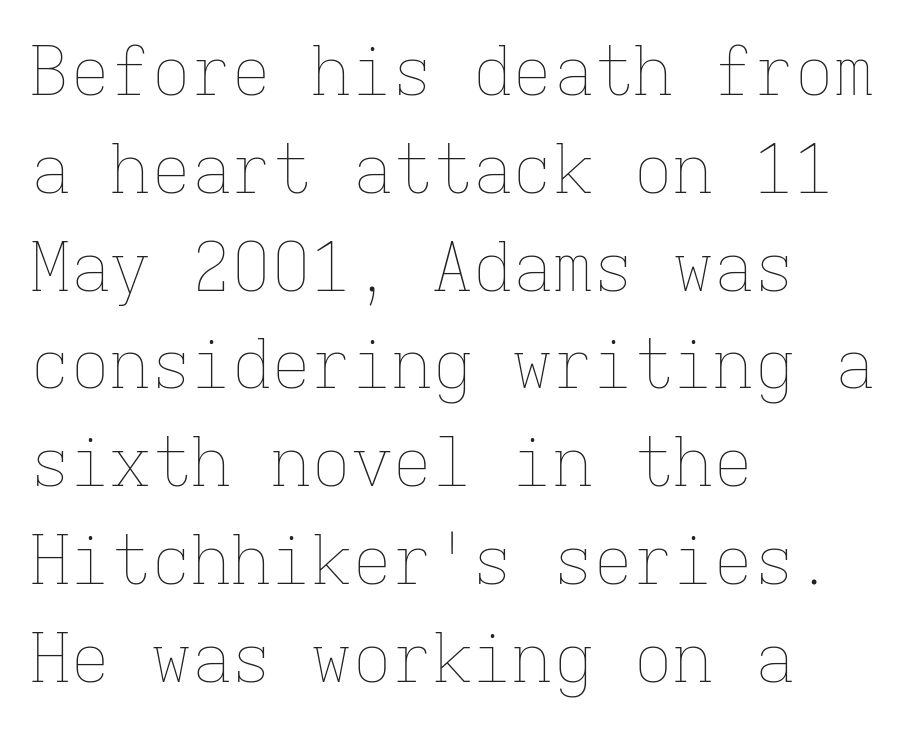
The image shows 67 px thin type, upright, monospaced; set left-aligned, normal line spacing (1.46x), normal letter spacing, not underlined; low stroke contrast and a medium x-height.
